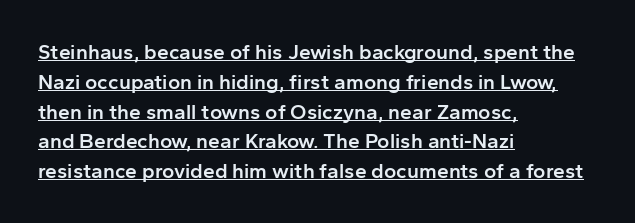
{"italic": "no", "bold": "semi", "underline": "yes", "align": "left", "line_spacing": "normal", "line_spacing_ratio": 1.42, "letter_spacing": "normal", "letter_spacing_em": 0.0, "glyph_px": 21}
